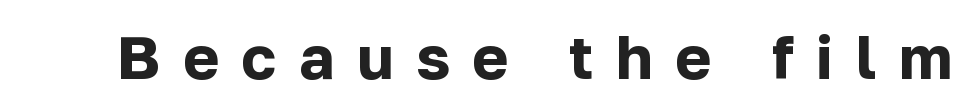
Q: Is the text bold? A: Yes.
Q: Is the text italic (slanted)? A: No, it is upright.
Q: Is the typeface a serif or a sans-serif typeface? A: Sans-serif.
Q: Is the text underlined? A: No.
Q: Is the spacing between letters normal or unusually wide? A: Unusually wide.
Q: Width (condensed, normal, or wide)? A: Normal.
Q: Stroke contrast? A: Low.
Q: x-height? A: Medium.
Q: Monospaced? A: No.
